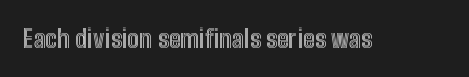
{"italic": "no", "underline": "no", "letter_spacing": "normal", "letter_spacing_em": 0.0, "glyph_px": 25}
